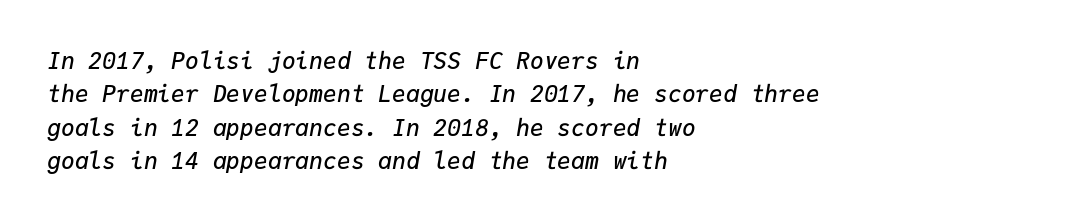
{"italic": "yes", "lean": "right", "slant_degrees": 9, "bold": "semi", "underline": "no", "align": "left", "line_spacing": "normal", "line_spacing_ratio": 1.45, "letter_spacing": "normal", "letter_spacing_em": 0.0, "glyph_px": 23}
